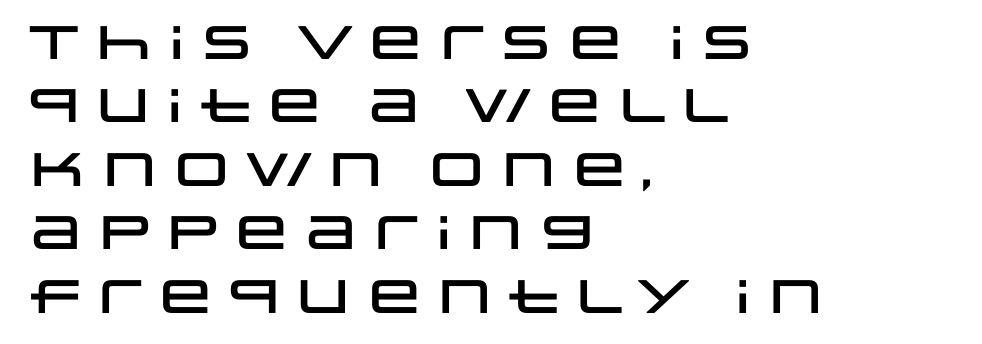
{"serif": "no", "italic": "no", "width": "wide", "stroke_contrast": "low", "x_height": "large", "monospaced": "no", "underline": "no", "align": "left", "line_spacing": "normal", "line_spacing_ratio": 1.35, "letter_spacing": "normal", "letter_spacing_em": 0.0, "glyph_px": 47}
